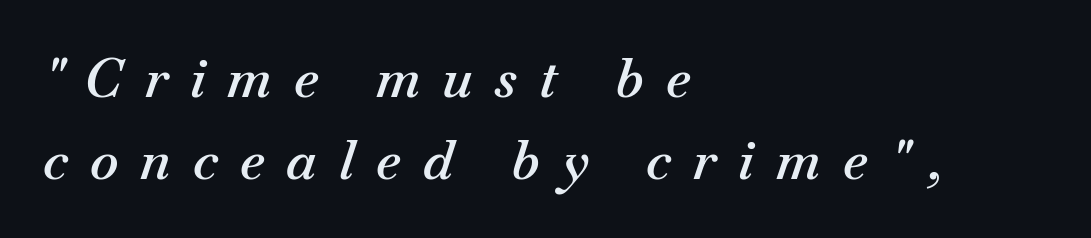
The specimen reads as italic at a glance. A typesetter would call this proportional, since set widths differ per character. If you drew a ruler down the left edge, every line would touch it. Reading down the column, the eye jumps a familiar distance to each next line.
